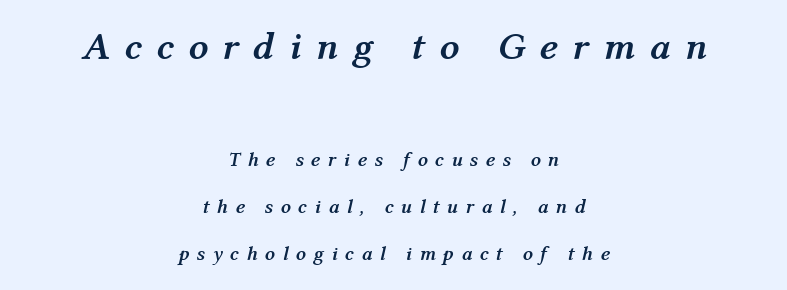
{"italic": "yes", "lean": "right", "slant_degrees": 12, "bold": "yes", "weight": "semibold", "width": "normal", "stroke_contrast": "medium", "x_height": "medium", "monospaced": "no", "underline": "no", "align": "center", "line_spacing": "loose", "line_spacing_ratio": 2.37, "letter_spacing": "wide", "letter_spacing_em": 0.37, "larger_block": "first", "size_ratio": 1.95, "glyph_px": 39}
